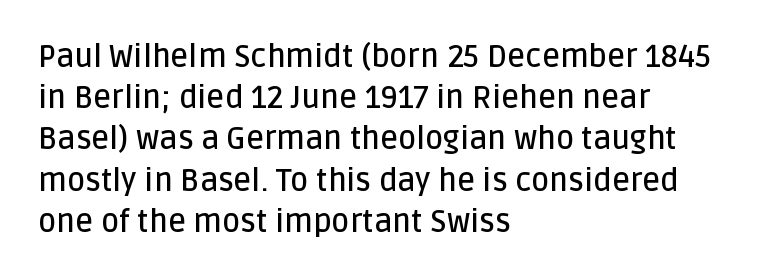
The image shows 31 px semibold sans-serif type, upright; set left-aligned, normal line spacing (1.33x), normal letter spacing, not underlined; low stroke contrast and a large x-height.
